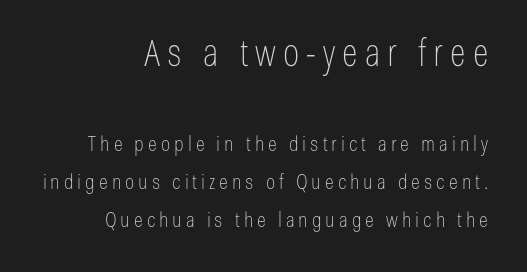
The image shows 37 px thin, condensed sans-serif type, upright; set right-aligned, line spacing 1.81x, not underlined; the first (top) block is 1.76x larger; low stroke contrast and a medium x-height.
